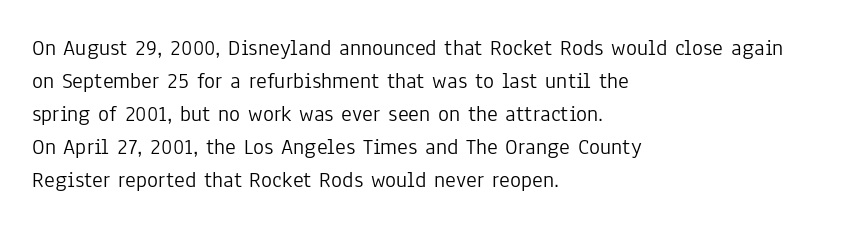
Q: Is the text bold? A: No.
Q: Is the text italic (slanted)? A: No, it is upright.
Q: Is the text underlined? A: No.
Q: How is the paragraph aligned? A: Left-aligned.
Q: Is the spacing between letters normal or unusually wide? A: Normal.
Q: Is the spacing between lines tight, normal or loose? A: Normal.
